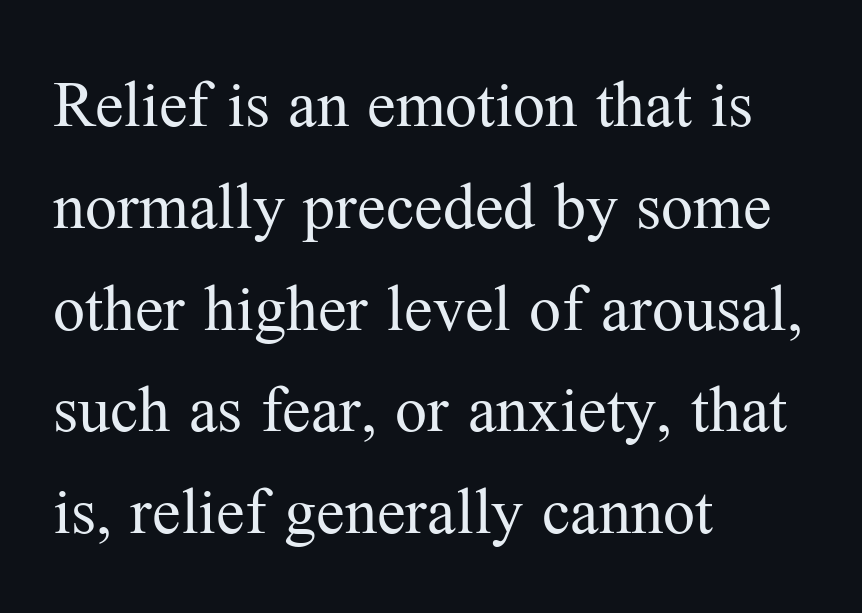
Q: Is the text bold? A: No.
Q: Is the text italic (slanted)? A: No, it is upright.
Q: Is the typeface a serif or a sans-serif typeface? A: Serif.
Q: Is the text underlined? A: No.
Q: How is the paragraph aligned? A: Left-aligned.
Q: Is the spacing between letters normal or unusually wide? A: Normal.
Q: Is the spacing between lines tight, normal or loose? A: Normal.
Q: Width (condensed, normal, or wide)? A: Normal.
Q: Stroke contrast? A: Medium.
Q: x-height? A: Medium.
Q: Monospaced? A: No.
